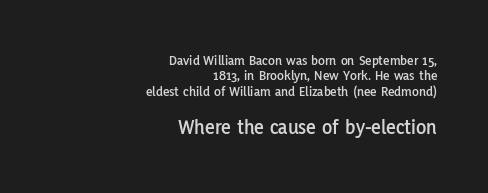
The image shows 21 px text type, upright; set right-aligned, tight line spacing (1.09x), normal letter spacing, not underlined; the second (bottom) block is 1.5x larger.
